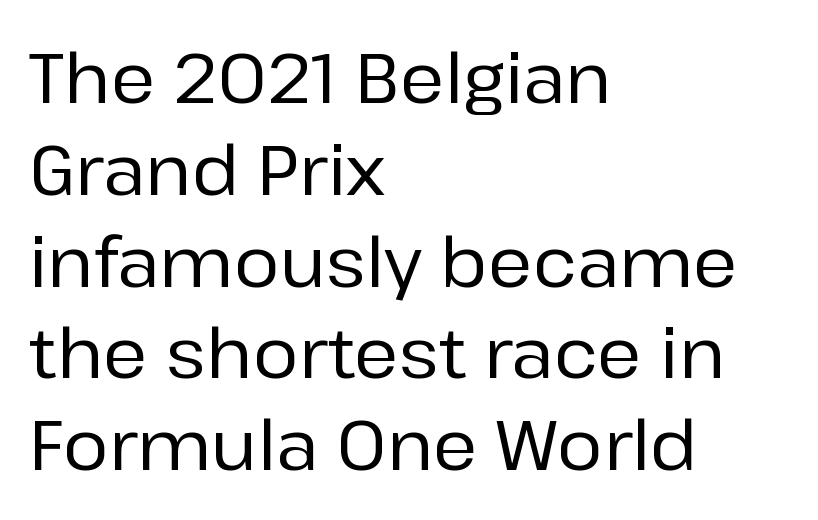
The image shows 69 px sans-serif type, upright; set left-aligned, normal line spacing (1.33x), normal letter spacing, not underlined; low stroke contrast and a medium x-height.
